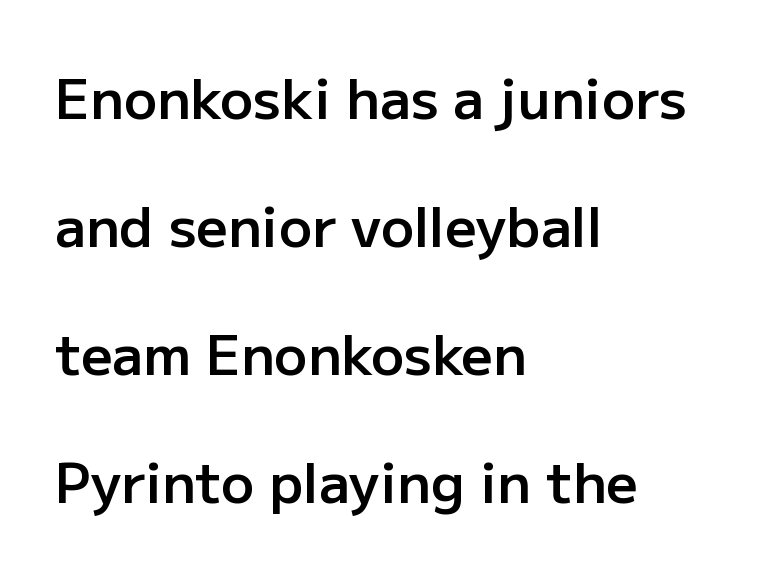
The image shows 55 px semibold sans-serif type, upright; set left-aligned, loose line spacing (2.33x), normal letter spacing, not underlined; low stroke contrast and a medium x-height.
